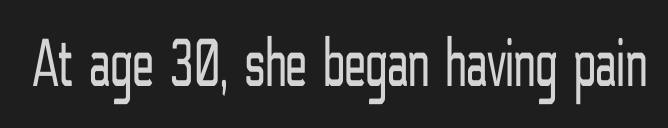
{"serif": "no", "italic": "no", "bold": "no", "weight": "light", "width": "condensed", "stroke_contrast": "low", "x_height": "medium", "monospaced": "no", "underline": "no", "letter_spacing": "normal", "letter_spacing_em": 0.0, "glyph_px": 70}
